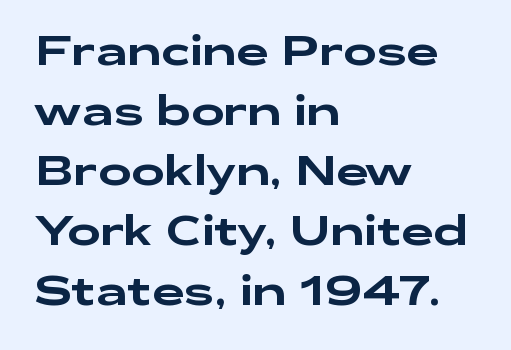
You can tell it's not italic because the verticals are truly vertical. Tracking here is standard; glyphs follow each other at the usual distance. This sample is left-justified, so line endings fall wherever the words run out. Regarding leading, the lines here are spaced in the standard way.
